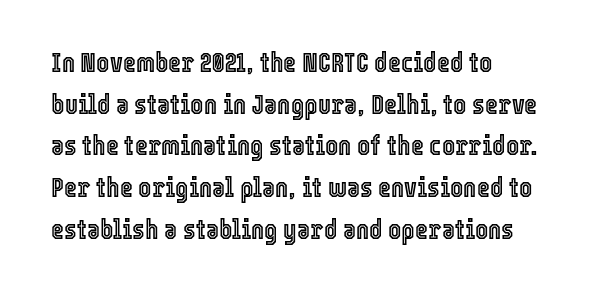
The image shows 28 px condensed type, upright; set left-aligned, normal line spacing (1.49x), normal letter spacing, not underlined; a medium x-height.
